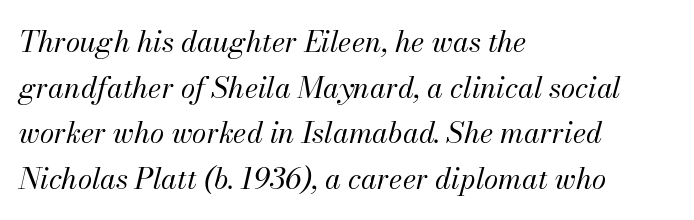
The image shows 29 px regular-weight type, italic (leaning right); set left-aligned, normal line spacing (1.57x), normal letter spacing, not underlined; medium stroke contrast and a small x-height.
